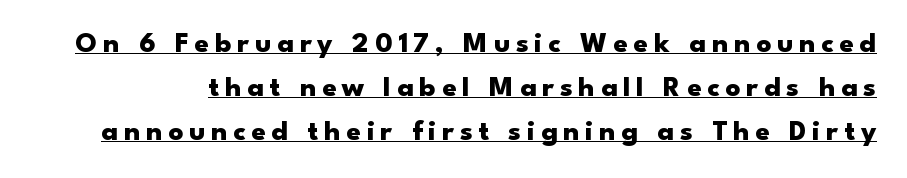
Stroke thickness is high; the sample reads as a true bold. The font family rendered here belongs to the sans-serif group. Note the varied advance widths — an 'i' is clearly narrower than an 'm'. The rendering uses the underline text-decoration. Someone cranked the tracking dial way up on this one. Line spacing here is normal.
